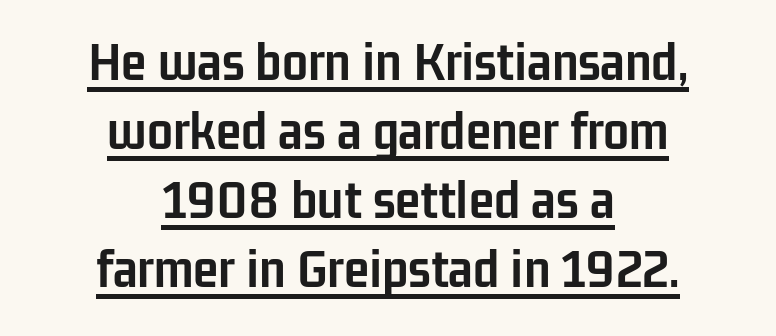
Q: Is the text bold? A: Yes.
Q: Is the text italic (slanted)? A: No, it is upright.
Q: Is the typeface a serif or a sans-serif typeface? A: Sans-serif.
Q: Is the text underlined? A: Yes.
Q: How is the paragraph aligned? A: Centered.
Q: Is the spacing between letters normal or unusually wide? A: Normal.
Q: Width (condensed, normal, or wide)? A: Condensed.
Q: Stroke contrast? A: Low.
Q: x-height? A: Medium.
Q: Monospaced? A: No.
